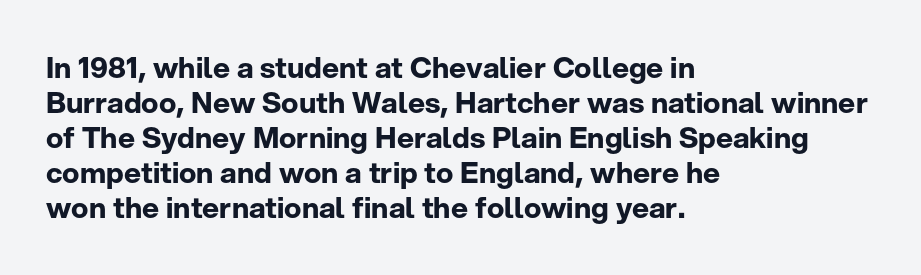
Q: Is the text bold? A: Yes.
Q: Is the text italic (slanted)? A: No, it is upright.
Q: Is the typeface a serif or a sans-serif typeface? A: Sans-serif.
Q: Is the text underlined? A: No.
Q: How is the paragraph aligned? A: Left-aligned.
Q: Is the spacing between letters normal or unusually wide? A: Normal.
Q: Width (condensed, normal, or wide)? A: Normal.
Q: Stroke contrast? A: Low.
Q: x-height? A: Medium.
Q: Monospaced? A: No.
